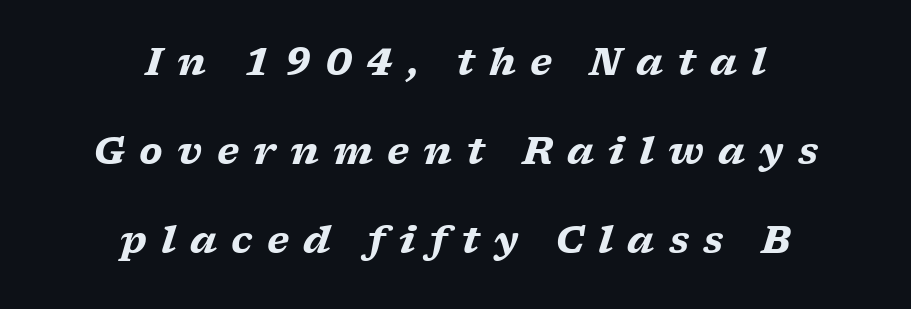
The image shows 37 px heavy, wide serif type, italic (leaning right); set centered, loose line spacing (2.41x), unusually wide letter spacing (+0.38 em), not underlined; low stroke contrast and a medium x-height.
